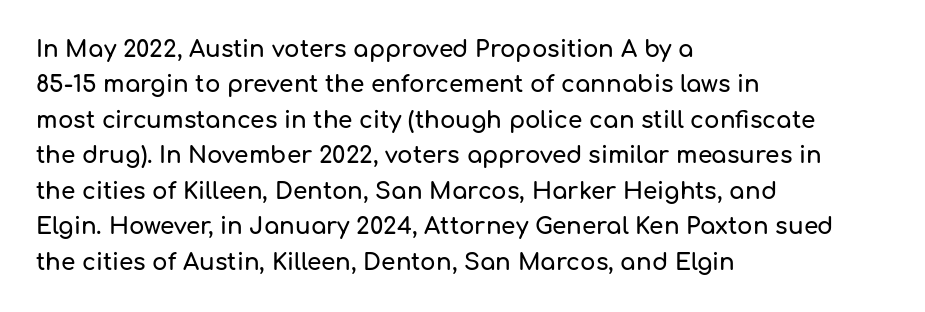
The image shows 23 px text type, upright; set left-aligned, normal line spacing (1.54x), normal letter spacing, not underlined.
